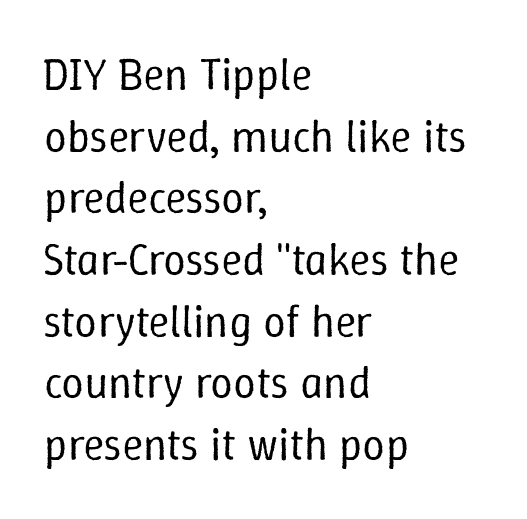
The image shows 45 px regular-weight type, upright; set left-aligned, normal line spacing (1.37x), normal letter spacing, not underlined; low stroke contrast and a medium x-height.
